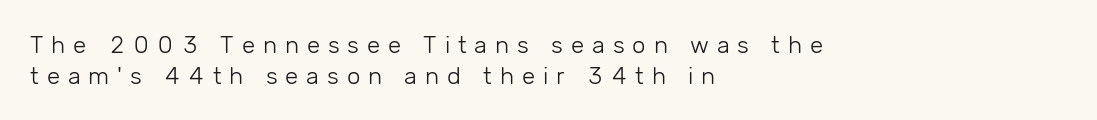
The image shows 24 px text type, upright; set left-aligned, normal line spacing (1.28x), unusually wide letter spacing (+0.33 em), not underlined.
